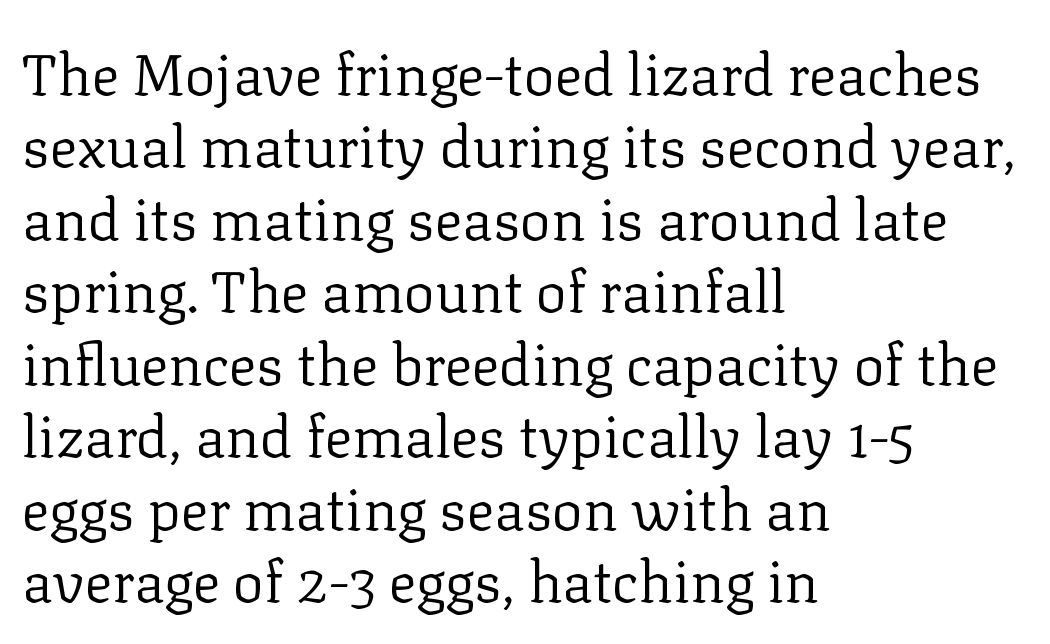
{"serif": "yes", "italic": "no", "bold": "no", "weight": "regular", "width": "normal", "stroke_contrast": "low", "x_height": "medium", "monospaced": "no", "underline": "no", "align": "left", "line_spacing": "normal", "line_spacing_ratio": 1.25, "letter_spacing": "normal", "letter_spacing_em": 0.0, "glyph_px": 58}
